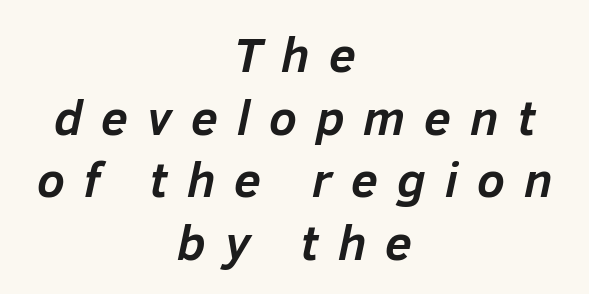
Leftover space on each line is divided equally before and after the words. The rendering applies a slant to the glyphs. Descender tails drop into unmarked territory. The face used here is rendered with a markedly widened letterfit. The line-height multiplier appears to be the usual default. Think of a printed novel: that variable character pitch is what you see here.
